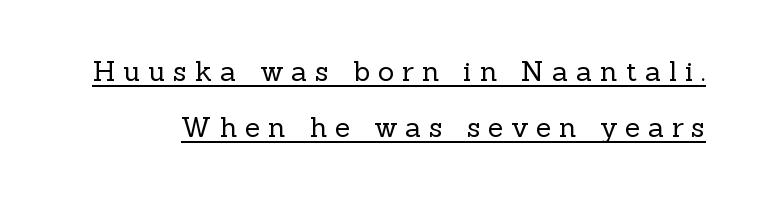
{"serif": "yes", "italic": "no", "bold": "no", "weight": "regular", "width": "normal", "x_height": "medium", "monospaced": "no", "underline": "yes", "line_spacing": "loose", "line_spacing_ratio": 1.99, "letter_spacing": "wide", "letter_spacing_em": 0.28, "glyph_px": 28}
